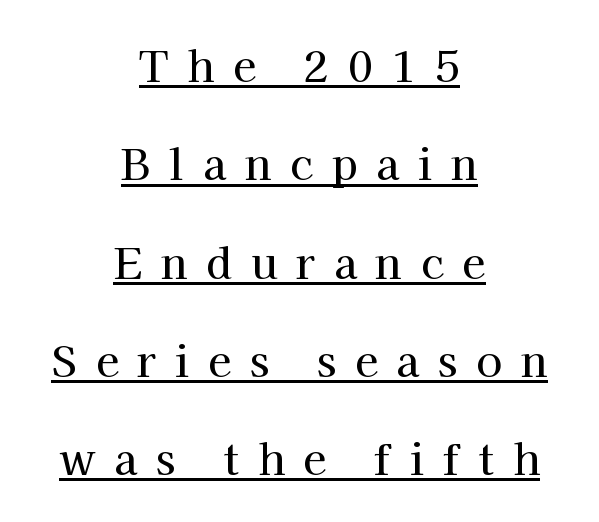
Q: Is the text italic (slanted)? A: No, it is upright.
Q: Is the typeface a serif or a sans-serif typeface? A: Serif.
Q: Is the text underlined? A: Yes.
Q: How is the paragraph aligned? A: Centered.
Q: Is the spacing between letters normal or unusually wide? A: Unusually wide.
Q: Is the spacing between lines tight, normal or loose? A: Loose.
Q: Width (condensed, normal, or wide)? A: Normal.
Q: Stroke contrast? A: High.
Q: x-height? A: Medium.
Q: Monospaced? A: No.
